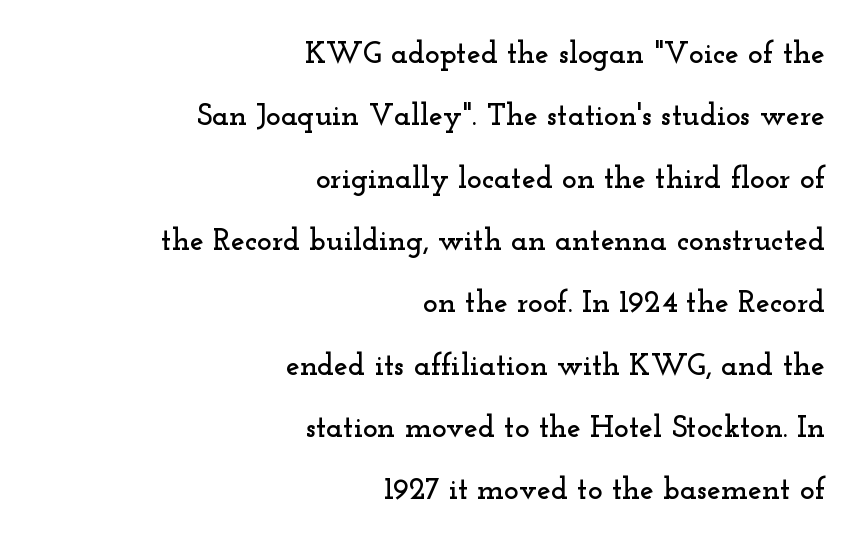
The text block is weighted toward the right margin, trailing off unevenly leftward. Words appear dense and cohesive because spacing is normal. The letters stand upright; this is a roman face. The face used here is proportionally spaced, like ordinary book or web type. Regarding serifs, this sample has them. The space directly below the letters is spotless.
